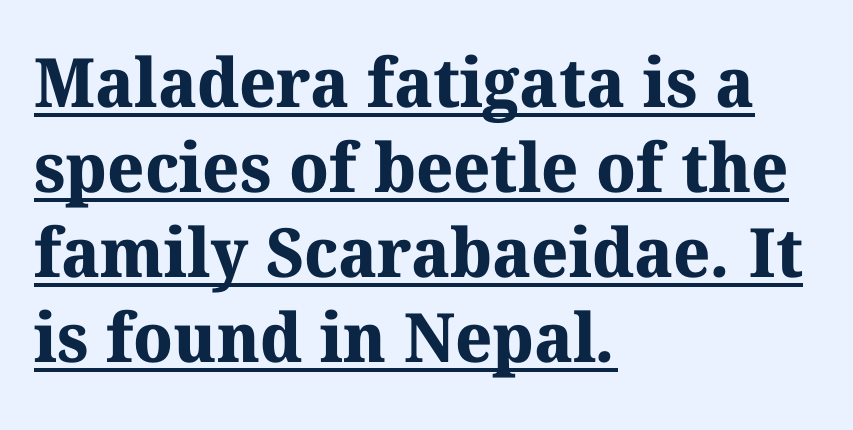
Q: Is the text bold? A: Yes.
Q: Is the typeface a serif or a sans-serif typeface? A: Serif.
Q: Is the text underlined? A: Yes.
Q: How is the paragraph aligned? A: Left-aligned.
Q: Is the spacing between letters normal or unusually wide? A: Normal.
Q: Is the spacing between lines tight, normal or loose? A: Normal.
Q: Width (condensed, normal, or wide)? A: Normal.
Q: Stroke contrast? A: Medium.
Q: x-height? A: Medium.
Q: Monospaced? A: No.
